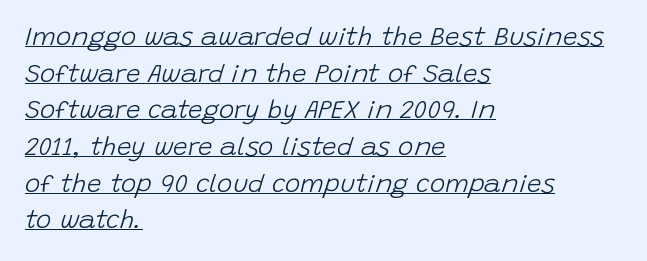
The image shows 26 px text type, italic (leaning right); set left-aligned, normal line spacing (1.41x), normal letter spacing, underlined.
